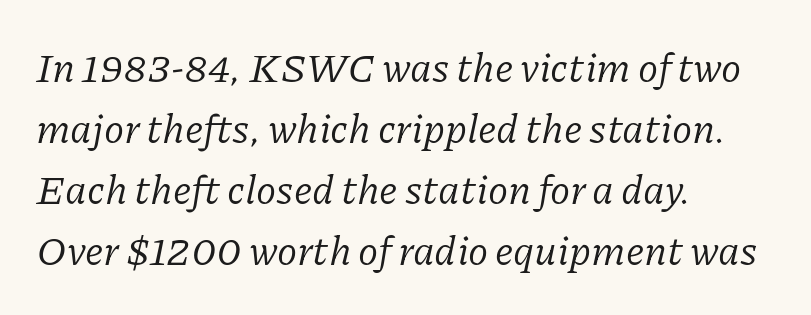
Q: Is the text bold? A: No.
Q: Is the text italic (slanted)? A: Yes, it leans right by about 11 degrees.
Q: Is the typeface a serif or a sans-serif typeface? A: Serif.
Q: Is the text underlined? A: No.
Q: How is the paragraph aligned? A: Left-aligned.
Q: Is the spacing between letters normal or unusually wide? A: Normal.
Q: Is the spacing between lines tight, normal or loose? A: Normal.
Q: Width (condensed, normal, or wide)? A: Normal.
Q: Stroke contrast? A: Low.
Q: x-height? A: Medium.
Q: Monospaced? A: No.
